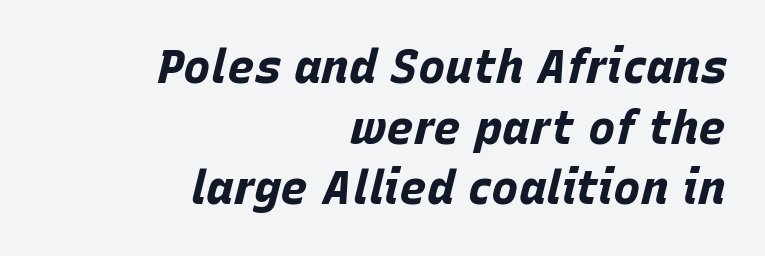
{"italic": "yes", "lean": "right", "slant_degrees": 15, "bold": "yes", "weight": "bold", "width": "normal", "stroke_contrast": "low", "x_height": "large", "monospaced": "no", "underline": "no", "align": "right", "line_spacing": "normal", "line_spacing_ratio": 1.32, "letter_spacing": "normal", "letter_spacing_em": 0.0, "glyph_px": 46}
